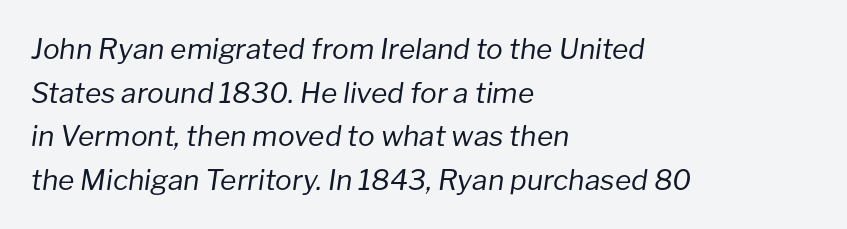
The image shows 28 px regular-weight type, italic (leaning right); set left-aligned, normal line spacing (1.56x), normal letter spacing, not underlined; low stroke contrast and a medium x-height.
